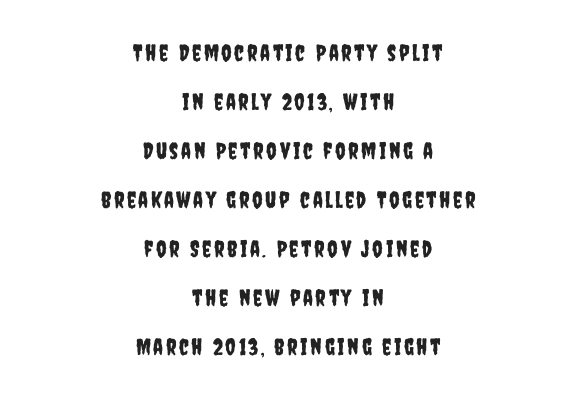
Students, observe: this is what heavily led, spacious text looks like. Unmarked baselines from the first word to the last. Layout note: lines centered. Characters remain perfectly vertical along every line.
